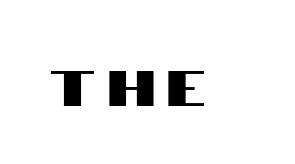
{"serif": "no", "italic": "no", "width": "condensed", "stroke_contrast": "high", "x_height": "large", "monospaced": "no", "underline": "no", "letter_spacing": "wide", "letter_spacing_em": 0.26, "glyph_px": 49}
